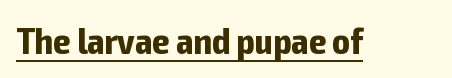
The image shows 37 px bold, condensed sans-serif type, upright; set normal letter spacing, underlined; low stroke contrast and a medium x-height.
